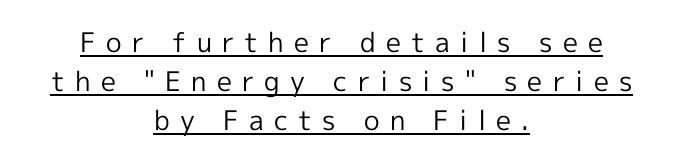
Descenders here cross a horizontal rule under the line. The passage is arranged like a title page — every line centered. Posture: vertical. Evenly set lines give the paragraph a standard silhouette. Letter spacing: wide.
